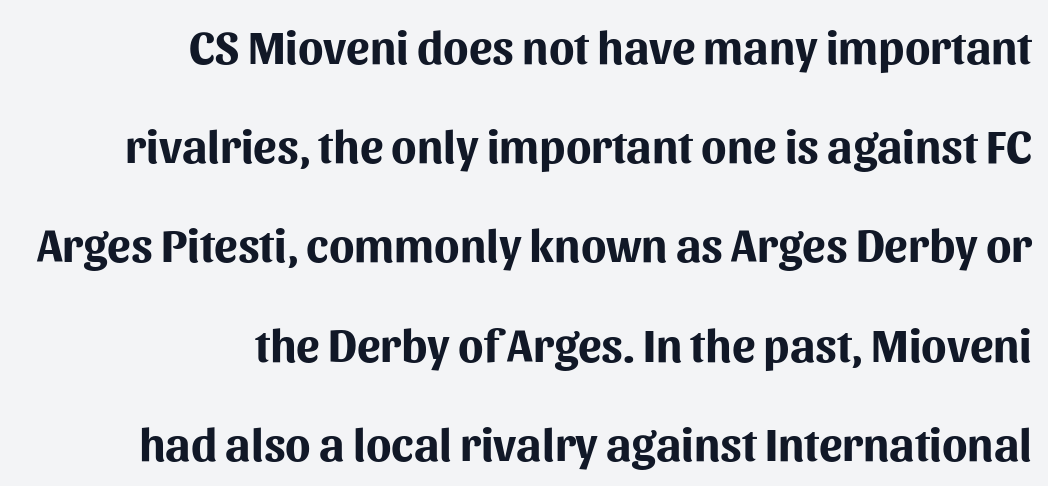
Q: Is the text bold? A: Yes.
Q: Is the text italic (slanted)? A: No, it is upright.
Q: Is the typeface a serif or a sans-serif typeface? A: Sans-serif.
Q: Is the text underlined? A: No.
Q: How is the paragraph aligned? A: Right-aligned.
Q: Is the spacing between letters normal or unusually wide? A: Normal.
Q: Is the spacing between lines tight, normal or loose? A: Loose.
Q: Width (condensed, normal, or wide)? A: Normal.
Q: Stroke contrast? A: Medium.
Q: x-height? A: Medium.
Q: Monospaced? A: No.
